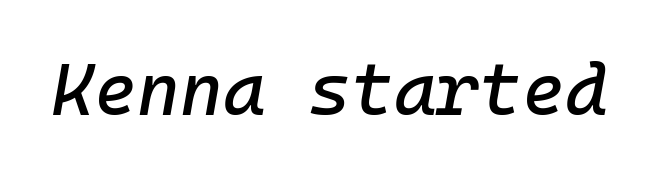
Looks like terminal output: every glyph gets an equal slot. Glyph-to-glyph distance matches everyday printed text. The font's italic variant was chosen for this text. Any mark beneath the type? The region is blank.
